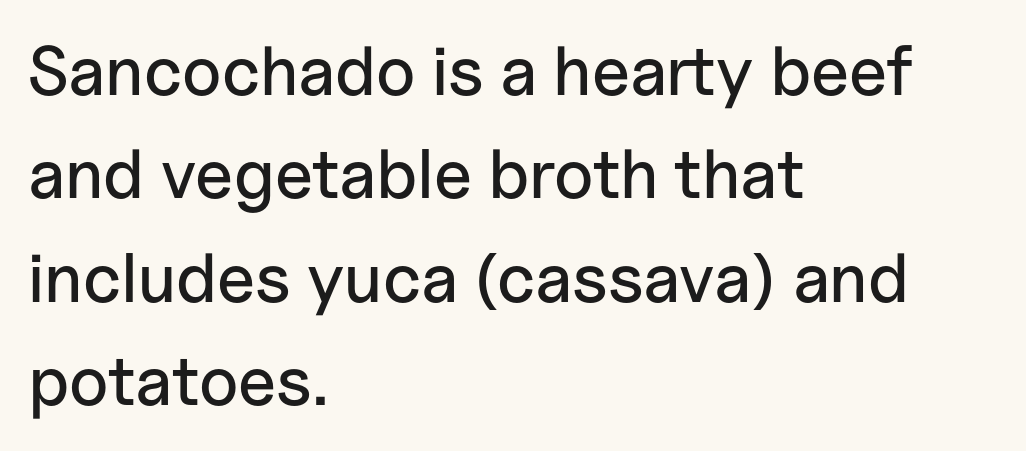
Q: Is the text italic (slanted)? A: No, it is upright.
Q: Is the typeface a serif or a sans-serif typeface? A: Sans-serif.
Q: Is the text underlined? A: No.
Q: How is the paragraph aligned? A: Left-aligned.
Q: Is the spacing between letters normal or unusually wide? A: Normal.
Q: Is the spacing between lines tight, normal or loose? A: Normal.
Q: Width (condensed, normal, or wide)? A: Normal.
Q: Stroke contrast? A: Low.
Q: x-height? A: Medium.
Q: Monospaced? A: No.
